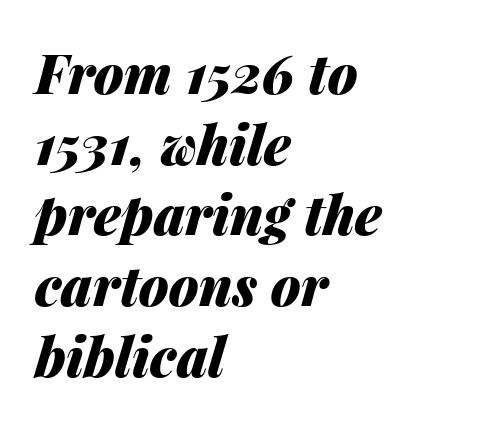
Think of a printed novel: that variable character pitch is what you see here. The characters look thick and weighty, a clear bold. Summary of vertical rhythm: regular, with standard interline spacing. If you drew a ruler down the left edge, every line would touch it. Has an underline been added? It has not. Inter-character spacing is left at the font's built-in metrics.
